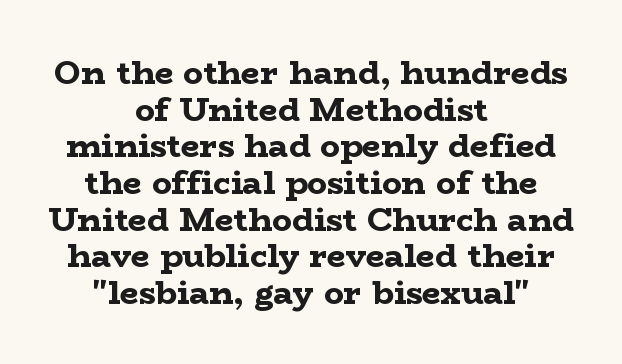
{"serif": "yes", "italic": "no", "bold": "yes", "weight": "bold", "width": "wide", "stroke_contrast": "low", "x_height": "medium", "monospaced": "no", "underline": "no", "align": "center", "line_spacing": "tight", "line_spacing_ratio": 1.11, "letter_spacing": "normal", "letter_spacing_em": 0.0, "glyph_px": 33}
